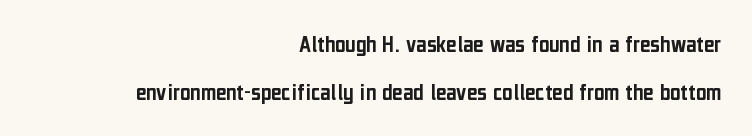
The image shows 25 px text type, upright; set right-aligned, loose line spacing (1.92x), normal letter spacing, not underlined.
